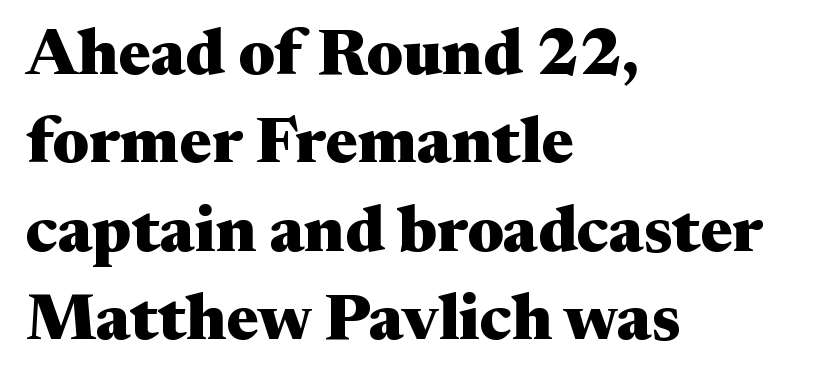
{"serif": "yes", "italic": "no", "bold": "yes", "weight": "heavy", "width": "wide", "stroke_contrast": "medium", "x_height": "medium", "monospaced": "no", "underline": "no", "align": "left", "line_spacing": "normal", "line_spacing_ratio": 1.36, "letter_spacing": "normal", "letter_spacing_em": 0.0, "glyph_px": 65}
